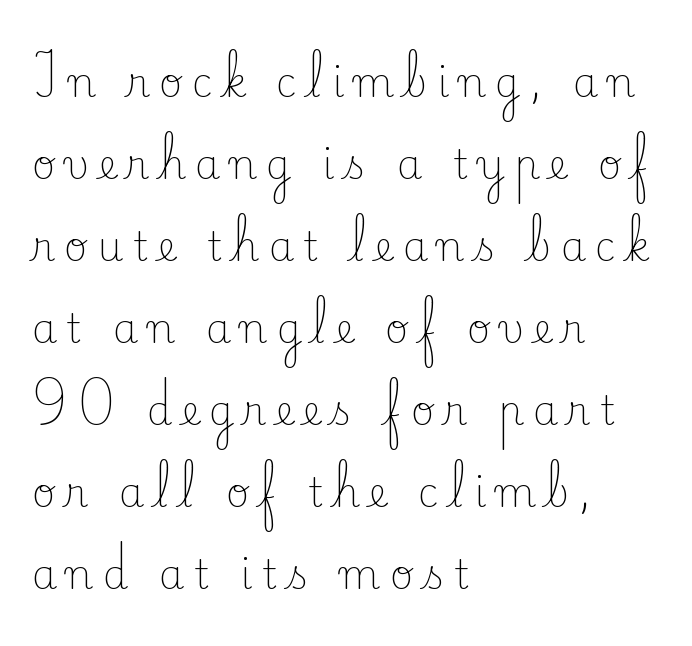
The axis of the letterforms is exactly vertical. Old-style or modern, the face here clearly has serifs. Notice the wide empty band between every row — that's loose leading. Varying glyph widths throughout — classic text-font behaviour. Leftover space on each line is placed entirely after the last word. Heft: none added — not bold.
